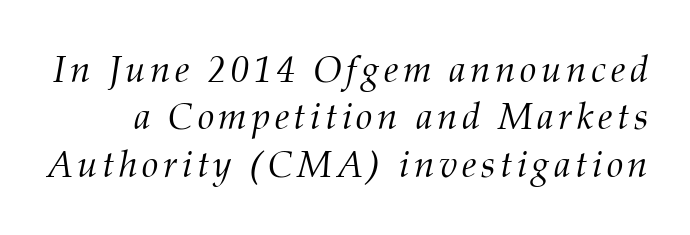
The letters look calm and open, with moderate or lighter stems. The designer went with a serif here, giving each stem small feet. Notice how descenders clear the ascenders below comfortably — that's standard leading. The foot of each line stays bare and open.
